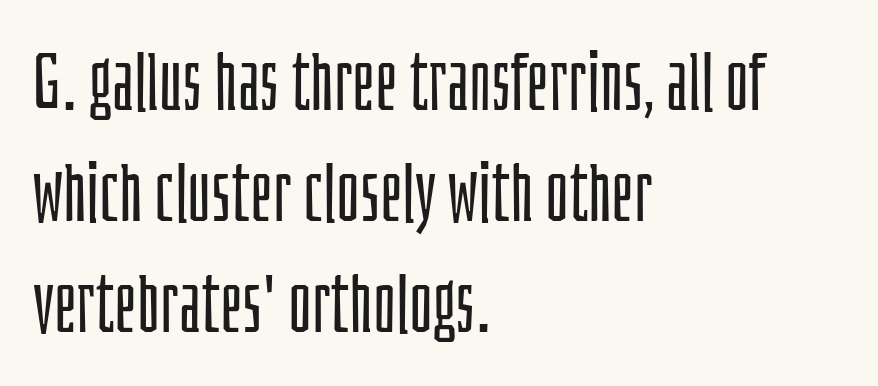
Q: Is the text bold? A: No.
Q: Is the text italic (slanted)? A: No, it is upright.
Q: Is the typeface a serif or a sans-serif typeface? A: Sans-serif.
Q: Is the text underlined? A: No.
Q: How is the paragraph aligned? A: Left-aligned.
Q: Is the spacing between letters normal or unusually wide? A: Normal.
Q: Is the spacing between lines tight, normal or loose? A: Normal.
Q: Width (condensed, normal, or wide)? A: Condensed.
Q: Stroke contrast? A: Low.
Q: x-height? A: Large.
Q: Monospaced? A: No.
